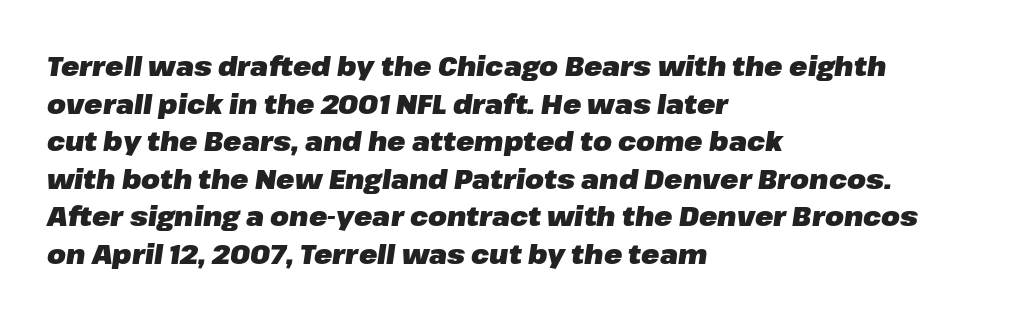
The image shows 27 px bold type, italic (leaning right); set left-aligned, normal line spacing (1.39x), normal letter spacing, not underlined.
